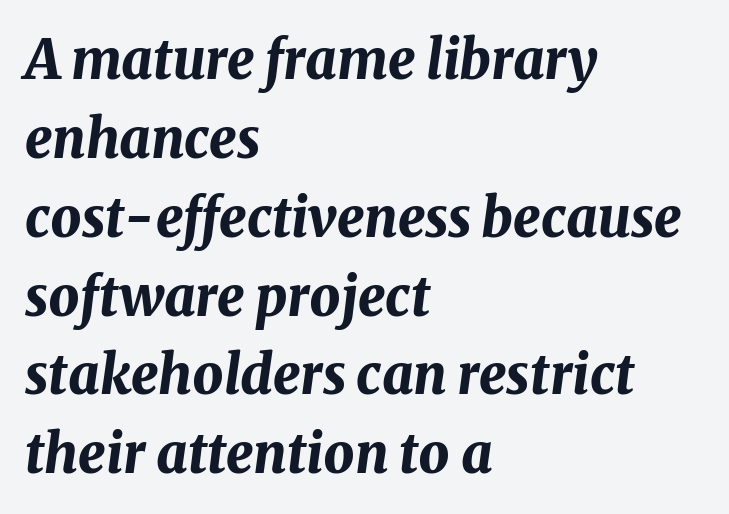
The lines sit at an ordinary, default distance from one another. Is the block centered? No — it sits flush against the left margin. Italic: yes, the glyphs are oblique. Spacing between characters is what you'd get straight out of the box.
